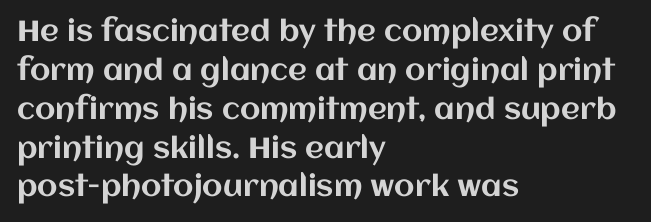
{"italic": "no", "width": "normal", "stroke_contrast": "medium", "x_height": "large", "monospaced": "no", "underline": "no", "align": "left", "line_spacing": "normal", "line_spacing_ratio": 1.34, "letter_spacing": "normal", "letter_spacing_em": 0.0, "glyph_px": 29}
